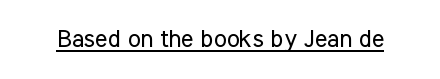
Q: Is the text bold? A: No.
Q: Is the text italic (slanted)? A: No, it is upright.
Q: Is the text underlined? A: Yes.
Q: Is the spacing between letters normal or unusually wide? A: Normal.
